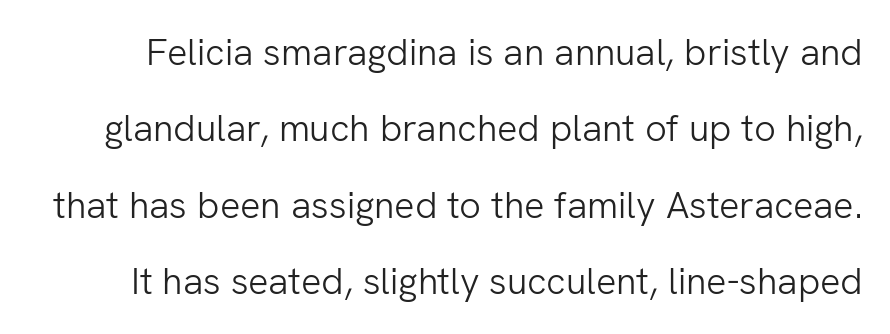
Q: Is the text bold? A: No.
Q: Is the text italic (slanted)? A: No, it is upright.
Q: Is the typeface a serif or a sans-serif typeface? A: Sans-serif.
Q: Is the text underlined? A: No.
Q: Is the spacing between letters normal or unusually wide? A: Normal.
Q: Is the spacing between lines tight, normal or loose? A: Loose.
Q: Width (condensed, normal, or wide)? A: Normal.
Q: Stroke contrast? A: Low.
Q: x-height? A: Medium.
Q: Monospaced? A: No.
